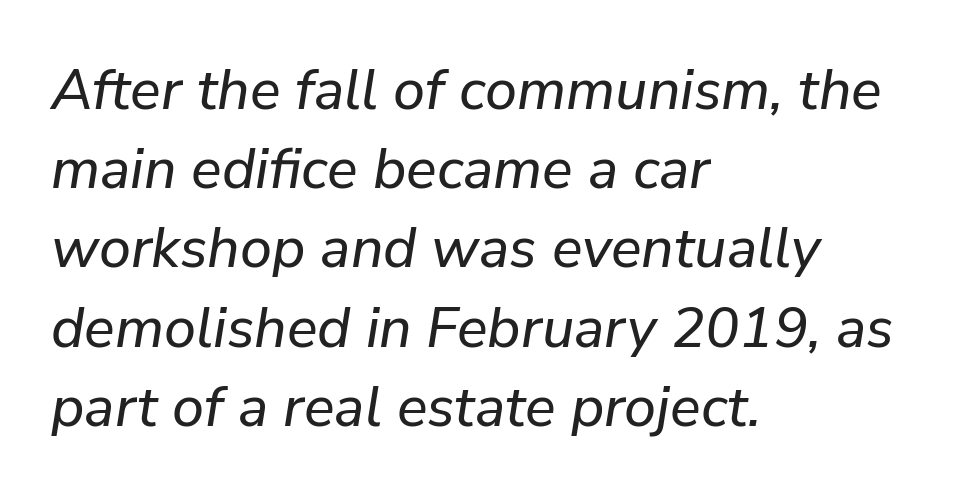
The image shows 57 px text type, italic (leaning right); set left-aligned, normal line spacing (1.39x), normal letter spacing, not underlined; low stroke contrast and a medium x-height.
